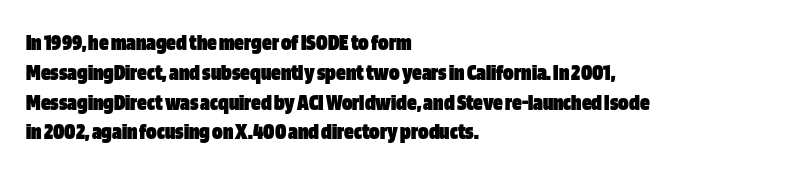
Q: Is the text bold? A: Yes.
Q: Is the text italic (slanted)? A: No, it is upright.
Q: Is the text underlined? A: No.
Q: How is the paragraph aligned? A: Left-aligned.
Q: Is the spacing between letters normal or unusually wide? A: Normal.
